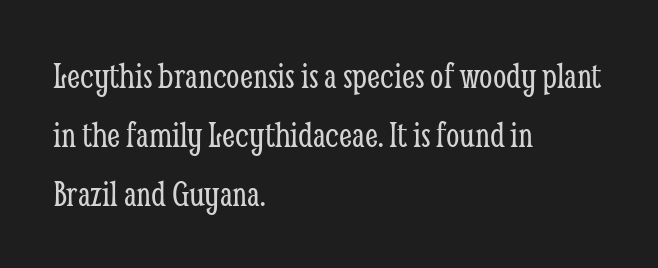
The image shows 38 px light, condensed serif type, upright; set left-aligned, normal line spacing (1.55x), normal letter spacing, not underlined; low stroke contrast and a medium x-height.
